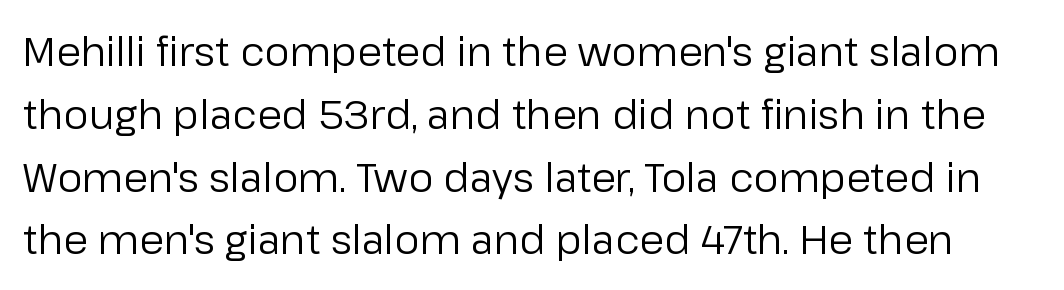
Nothing unusual about the tracking: characters are spaced as the font intends. Nope, no serifs anywhere on these letters. Check the space under the baseline: it is left empty. Evenly set lines give the paragraph a standard silhouette. The typeface has the unassuming heft of standard copy or less. The letters advance in unequal steps, a hallmark of proportional type.
